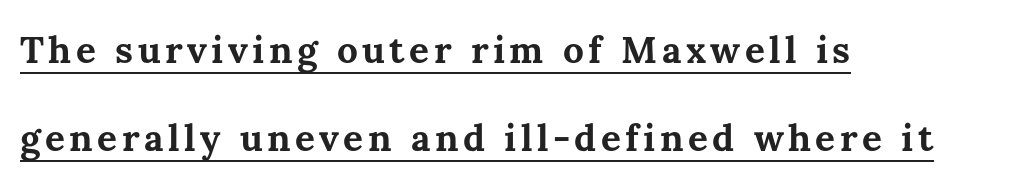
Vertical strokes here are truly vertical. In terms of weight, the rendering is a true, heavy bold. The face used here appears with an underline applied. Horizontal alignment here is leftward, the default for most running prose.
